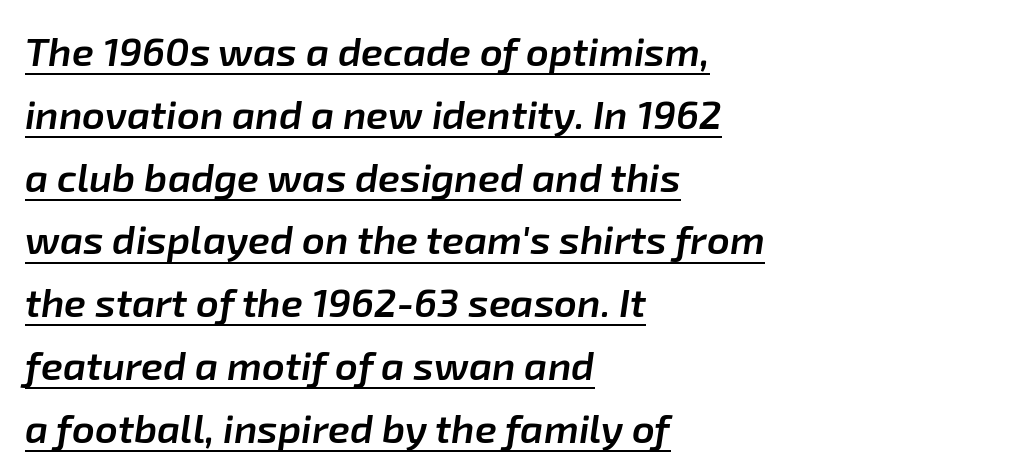
Note the varied advance widths — an 'i' is clearly narrower than an 'm'. Characters follow at the spacing the type designer built in. What weight is shown? A semibold, between regular and bold. The ragged edge is on the right, which tells us the setting is flush left. Decoration check: the copy is underlined.
